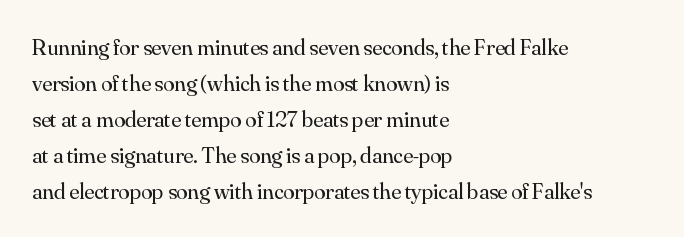
The image shows 23 px text type, upright; set left-aligned, normal line spacing (1.56x), normal letter spacing, not underlined.
